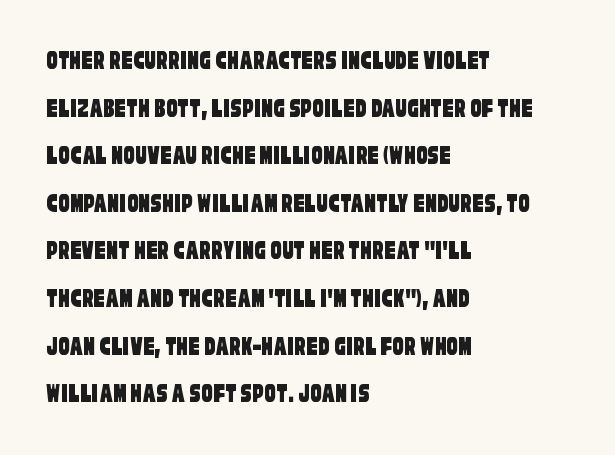
{"serif": "no", "width": "condensed", "stroke_contrast": "low", "x_height": "large", "monospaced": "no", "underline": "no", "align": "left", "line_spacing": "normal", "line_spacing_ratio": 1.7, "letter_spacing": "normal", "letter_spacing_em": 0.0, "glyph_px": 28}
